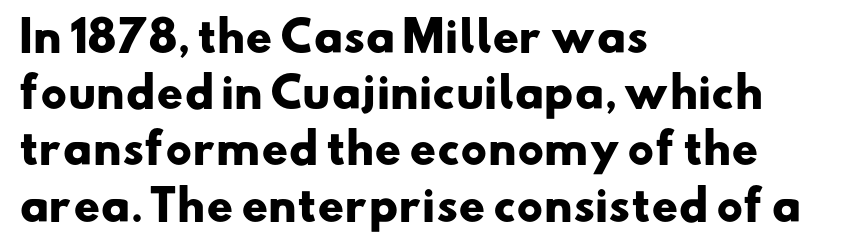
The image shows 41 px heavy, wide sans-serif type; set left-aligned, normal line spacing (1.37x), normal letter spacing, not underlined; low stroke contrast and a small x-height.
